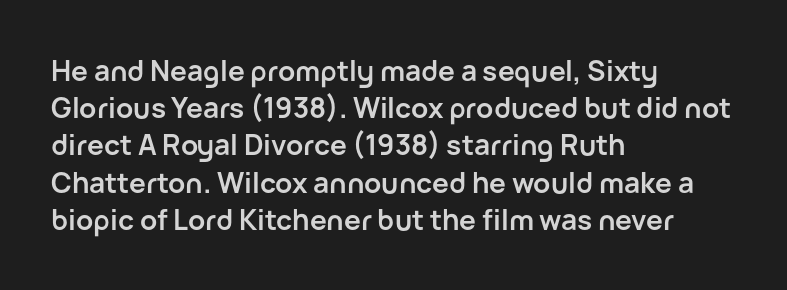
{"serif": "no", "italic": "no", "bold": "yes", "weight": "semibold", "width": "normal", "stroke_contrast": "low", "x_height": "medium", "monospaced": "no", "underline": "no", "align": "left", "line_spacing": "normal", "line_spacing_ratio": 1.33, "letter_spacing": "normal", "letter_spacing_em": 0.0, "glyph_px": 28}
